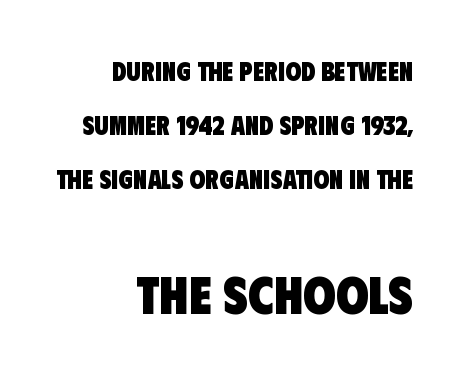
Note: no serifs on the glyphs. A student would notice the bottom passage is typeset larger than what precedes it. Weight check: bold — yes, fully. Is this a fixed-width face? No — the glyphs have proportional, varying widths. Leading: increased.
